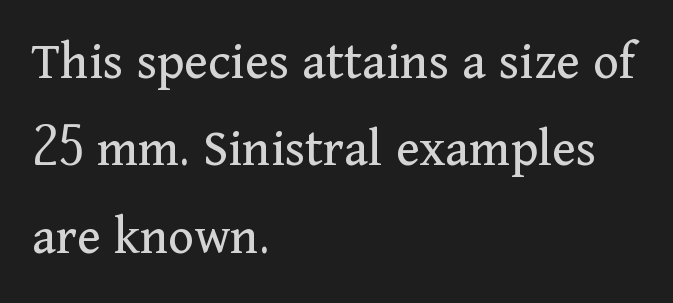
Q: Is the text bold? A: No.
Q: Is the text italic (slanted)? A: No, it is upright.
Q: Is the typeface a serif or a sans-serif typeface? A: Serif.
Q: Is the text underlined? A: No.
Q: How is the paragraph aligned? A: Left-aligned.
Q: Is the spacing between letters normal or unusually wide? A: Normal.
Q: Is the spacing between lines tight, normal or loose? A: Normal.
Q: Width (condensed, normal, or wide)? A: Normal.
Q: Stroke contrast? A: Medium.
Q: x-height? A: Medium.
Q: Monospaced? A: No.
